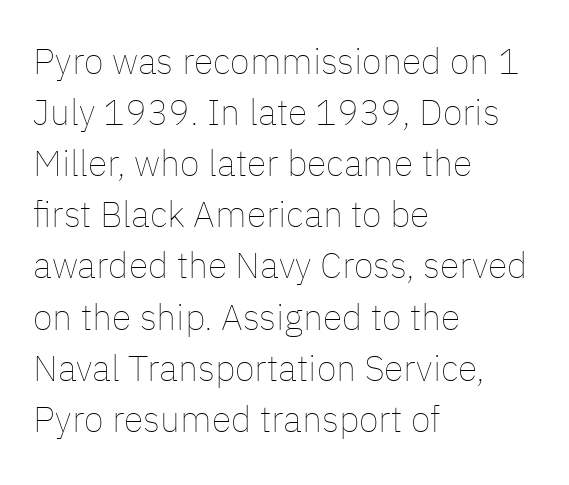
{"italic": "no", "bold": "no", "weight": "thin", "width": "normal", "stroke_contrast": "low", "x_height": "medium", "monospaced": "no", "underline": "no", "align": "left", "line_spacing": "normal", "line_spacing_ratio": 1.42, "letter_spacing": "normal", "letter_spacing_em": 0.0, "glyph_px": 36}
